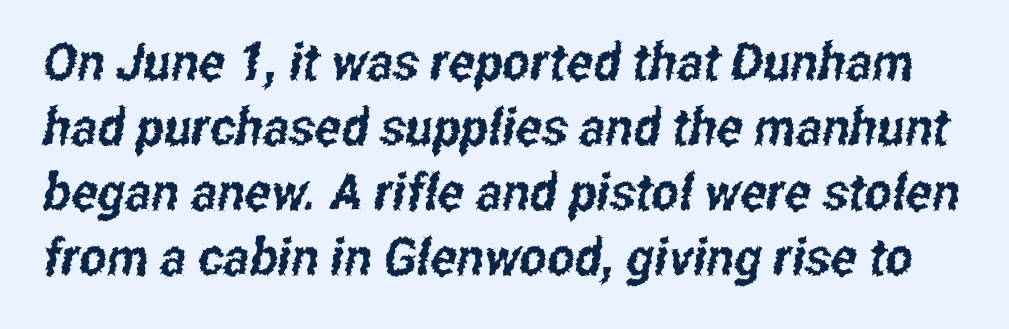
Q: Is the typeface a serif or a sans-serif typeface? A: Sans-serif.
Q: Is the text underlined? A: No.
Q: Is the spacing between letters normal or unusually wide? A: Normal.
Q: Is the spacing between lines tight, normal or loose? A: Normal.
Q: Width (condensed, normal, or wide)? A: Condensed.
Q: Stroke contrast? A: Low.
Q: x-height? A: Medium.
Q: Monospaced? A: No.
